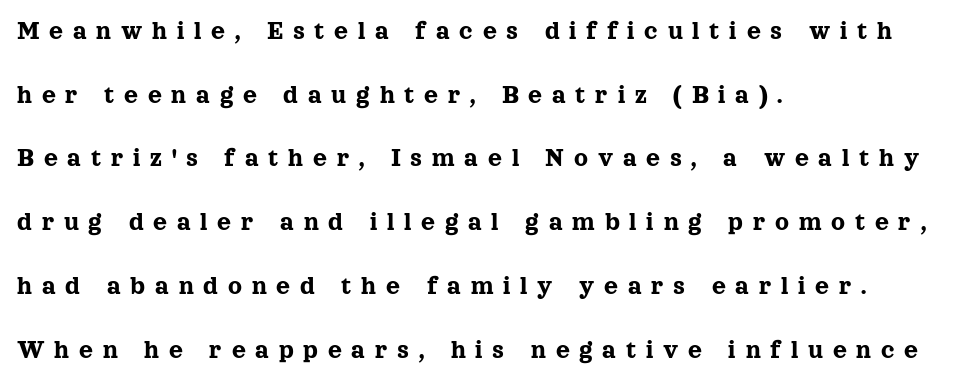
Anything drawn beneath the words? Only blank space. Airy leading. All the whitespace from short lines collects on the right. Short note: letters widely spaced.
